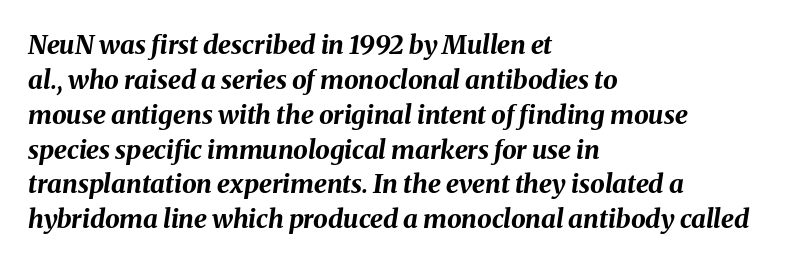
Q: Is the text bold? A: Yes.
Q: Is the text italic (slanted)? A: Yes, it leans right by about 8 degrees.
Q: Is the text underlined? A: No.
Q: How is the paragraph aligned? A: Left-aligned.
Q: Is the spacing between letters normal or unusually wide? A: Normal.
Q: Is the spacing between lines tight, normal or loose? A: Normal.
